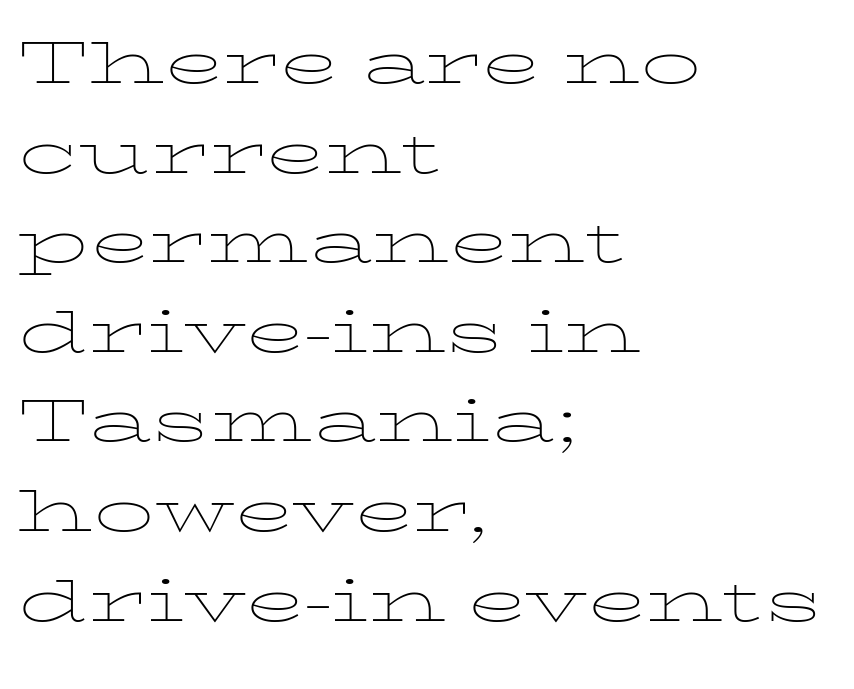
Q: Is the text bold? A: No.
Q: Is the text italic (slanted)? A: No, it is upright.
Q: Is the text underlined? A: No.
Q: How is the paragraph aligned? A: Left-aligned.
Q: Is the spacing between letters normal or unusually wide? A: Normal.
Q: Is the spacing between lines tight, normal or loose? A: Tight.
Q: Width (condensed, normal, or wide)? A: Wide.
Q: Stroke contrast? A: Low.
Q: x-height? A: Medium.
Q: Monospaced? A: No.
